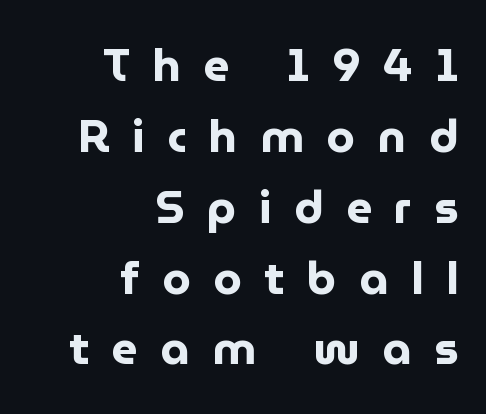
The image shows 46 px bold sans-serif type, upright; set right-aligned, normal line spacing (1.54x), unusually wide letter spacing (+0.49 em), not underlined; low stroke contrast and a medium x-height.
